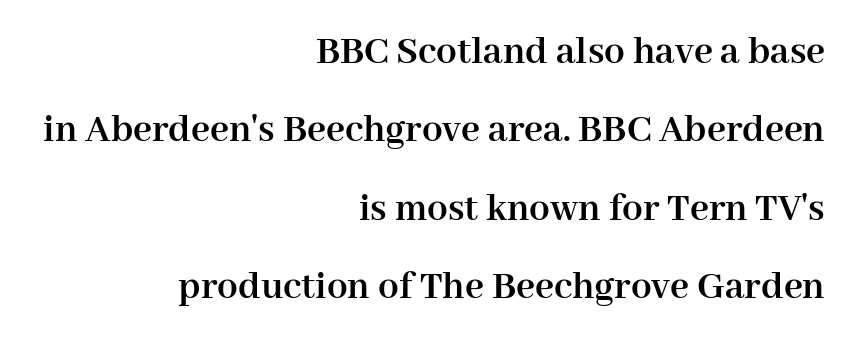
The image shows 41 px semibold serif type, upright; set right-aligned, loose line spacing (1.91x), normal letter spacing, not underlined; high stroke contrast and a medium x-height.
